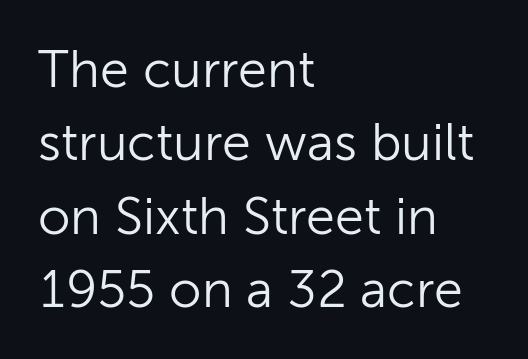
The font sits on the lighter half of the weight spectrum, regular included. Quick note: not italic, upright. Regarding serifs, this sample does without them. Each word holds together tightly as a unit, with standard inter-letter gaps. The foot of each line stays bare and open. The text block is weighted toward the left margin, trailing off unevenly rightward.
